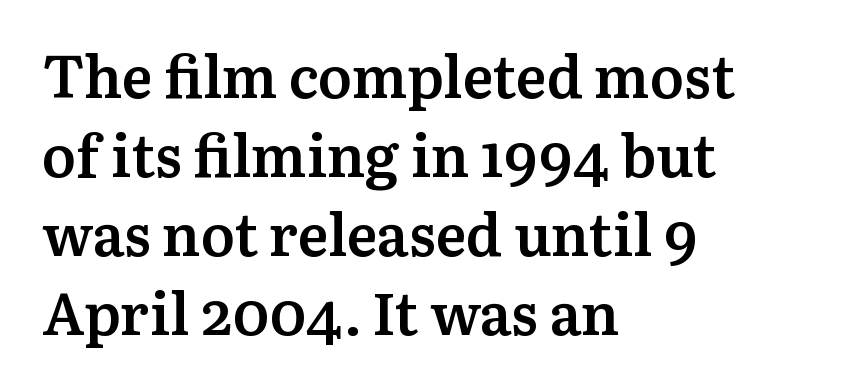
The image shows 58 px semibold serif type, upright; set left-aligned, normal line spacing (1.36x), normal letter spacing, not underlined; medium stroke contrast and a medium x-height.
